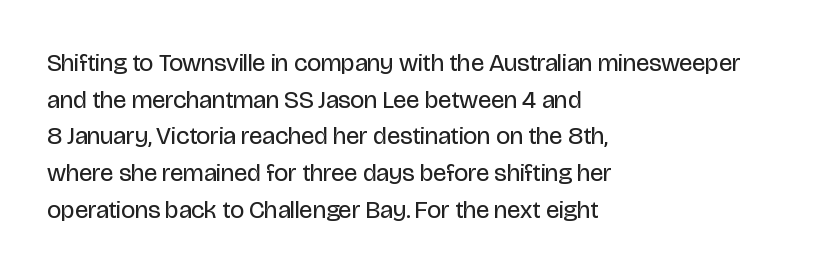
The image shows 25 px text type, upright; set left-aligned, normal line spacing (1.47x), normal letter spacing, not underlined.
